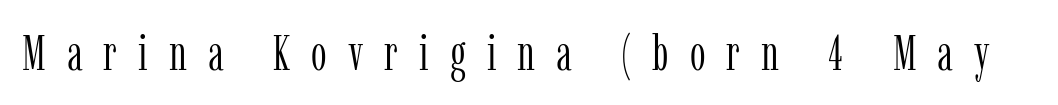
Q: Is the text bold? A: No.
Q: Is the text italic (slanted)? A: No, it is upright.
Q: Is the typeface a serif or a sans-serif typeface? A: Serif.
Q: Is the text underlined? A: No.
Q: Is the spacing between letters normal or unusually wide? A: Unusually wide.
Q: Width (condensed, normal, or wide)? A: Condensed.
Q: Stroke contrast? A: Low.
Q: x-height? A: Medium.
Q: Monospaced? A: No.
